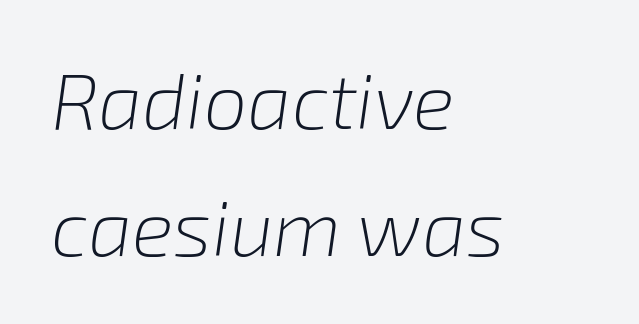
Q: Is the text bold? A: No.
Q: Is the text italic (slanted)? A: Yes, it leans right by about 8 degrees.
Q: Is the text underlined? A: No.
Q: How is the paragraph aligned? A: Left-aligned.
Q: Is the spacing between letters normal or unusually wide? A: Normal.
Q: Is the spacing between lines tight, normal or loose? A: Normal.
Q: Width (condensed, normal, or wide)? A: Normal.
Q: Stroke contrast? A: Low.
Q: x-height? A: Medium.
Q: Monospaced? A: No.
